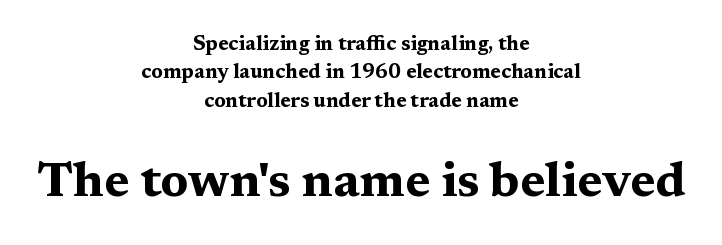
Q: Is the text bold? A: Yes.
Q: Is the text italic (slanted)? A: No, it is upright.
Q: Is the typeface a serif or a sans-serif typeface? A: Serif.
Q: Is the text underlined? A: No.
Q: How is the paragraph aligned? A: Centered.
Q: Is the spacing between letters normal or unusually wide? A: Normal.
Q: Is the spacing between lines tight, normal or loose? A: Normal.
Q: Which block of text is set in a larger size, the first (top) or the second (bottom)? A: The second (bottom) one.
Q: Width (condensed, normal, or wide)? A: Wide.
Q: Stroke contrast? A: Medium.
Q: x-height? A: Medium.
Q: Monospaced? A: No.
